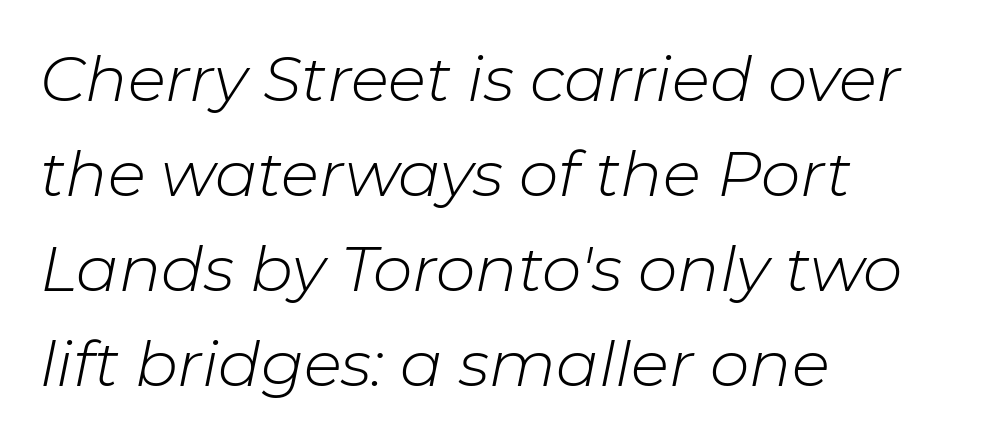
Q: Is the text bold? A: No.
Q: Is the text italic (slanted)? A: Yes, it leans right by about 11 degrees.
Q: Is the text underlined? A: No.
Q: How is the paragraph aligned? A: Left-aligned.
Q: Is the spacing between letters normal or unusually wide? A: Normal.
Q: Is the spacing between lines tight, normal or loose? A: Normal.
Q: Width (condensed, normal, or wide)? A: Normal.
Q: Stroke contrast? A: Low.
Q: x-height? A: Medium.
Q: Monospaced? A: No.
